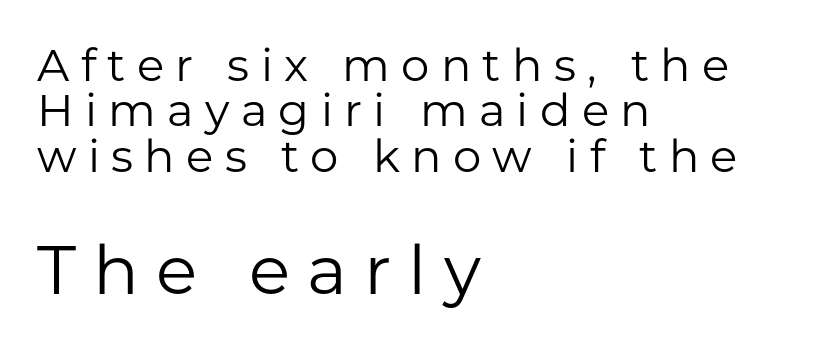
Q: Is the text bold? A: No.
Q: Is the text italic (slanted)? A: No, it is upright.
Q: Is the typeface a serif or a sans-serif typeface? A: Sans-serif.
Q: Is the text underlined? A: No.
Q: How is the paragraph aligned? A: Left-aligned.
Q: Is the spacing between letters normal or unusually wide? A: Unusually wide.
Q: Is the spacing between lines tight, normal or loose? A: Tight.
Q: Which block of text is set in a larger size, the first (top) or the second (bottom)? A: The second (bottom) one.
Q: Width (condensed, normal, or wide)? A: Normal.
Q: Stroke contrast? A: Low.
Q: x-height? A: Medium.
Q: Monospaced? A: No.
